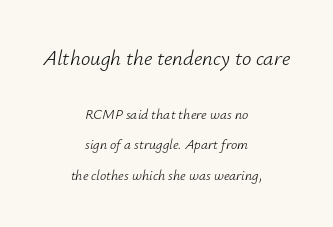
{"italic": "yes", "lean": "right", "slant_degrees": 12, "bold": "no", "underline": "no", "align": "center", "line_spacing": "loose", "line_spacing_ratio": 2.16, "letter_spacing": "normal", "letter_spacing_em": 0.0, "larger_block": "first", "size_ratio": 1.5, "glyph_px": 21}
